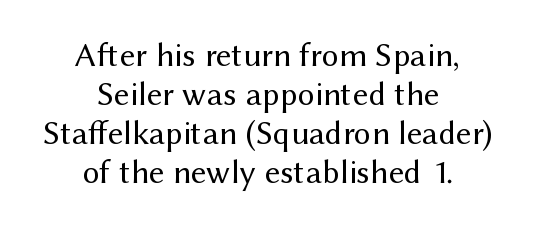
The rendering positions every line midway between the sides. The face used here is rendered with its standard letterfit. Varying glyph widths throughout — classic text-font behaviour. Bold? No — there's no thickening of the strokes.
